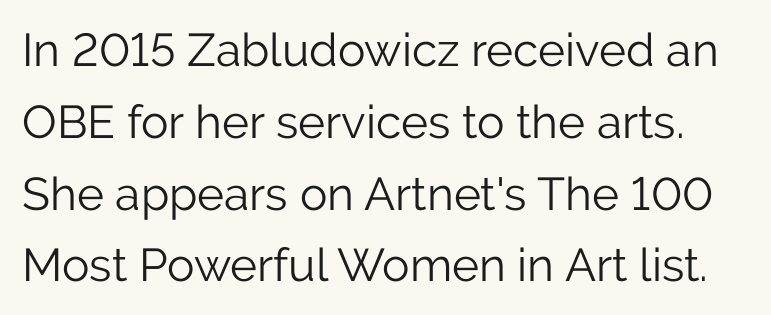
{"serif": "no", "italic": "no", "bold": "no", "weight": "light", "width": "normal", "stroke_contrast": "low", "x_height": "medium", "monospaced": "no", "underline": "no", "line_spacing": "normal", "line_spacing_ratio": 1.56, "letter_spacing": "normal", "letter_spacing_em": 0.0, "glyph_px": 46}
